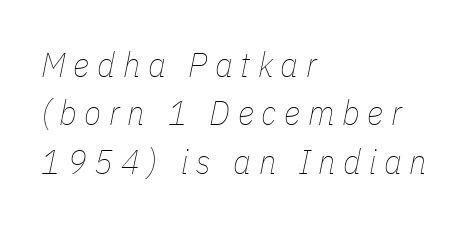
{"italic": "yes", "lean": "right", "slant_degrees": 11, "bold": "no", "weight": "thin", "width": "condensed", "stroke_contrast": "low", "x_height": "medium", "monospaced": "no", "underline": "no", "align": "left", "line_spacing": "normal", "line_spacing_ratio": 1.38, "letter_spacing": "wide", "letter_spacing_em": 0.22, "glyph_px": 35}
